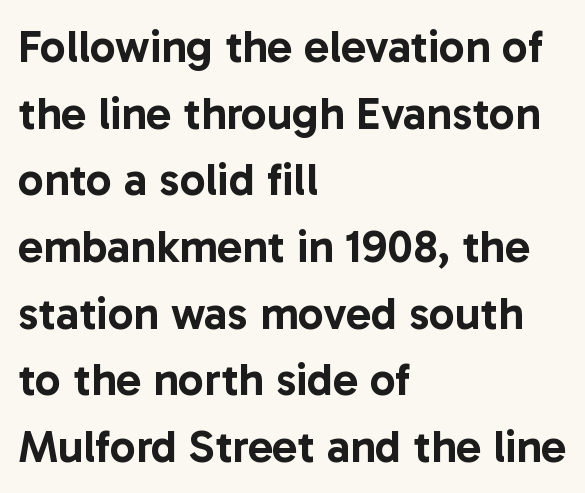
Q: Is the text italic (slanted)? A: No, it is upright.
Q: Is the typeface a serif or a sans-serif typeface? A: Sans-serif.
Q: Is the text underlined? A: No.
Q: How is the paragraph aligned? A: Left-aligned.
Q: Is the spacing between letters normal or unusually wide? A: Normal.
Q: Is the spacing between lines tight, normal or loose? A: Normal.
Q: Width (condensed, normal, or wide)? A: Normal.
Q: Stroke contrast? A: Low.
Q: x-height? A: Medium.
Q: Monospaced? A: No.
